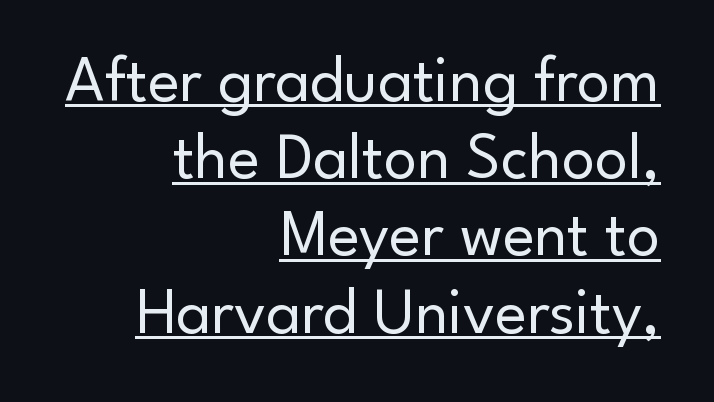
The image shows 66 px regular-weight sans-serif type, upright; set right-aligned, line spacing 1.17x, normal letter spacing, underlined; low stroke contrast and a small x-height.
